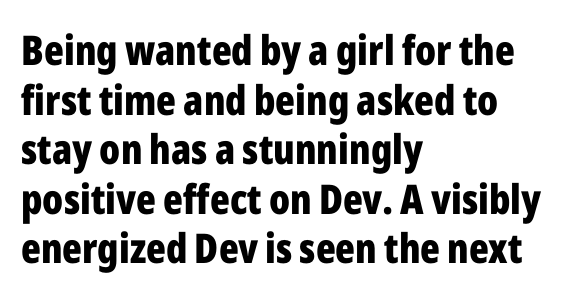
Just letters on the line, the space beneath them empty. Is there any slant? The stems are plumb. One-word summary of the alignment: left. Are there feet on the stems? There aren't — it's a sans. A typesetter would call this zero additional tracking. Proportional: the letters do not fall into vertical columns.
